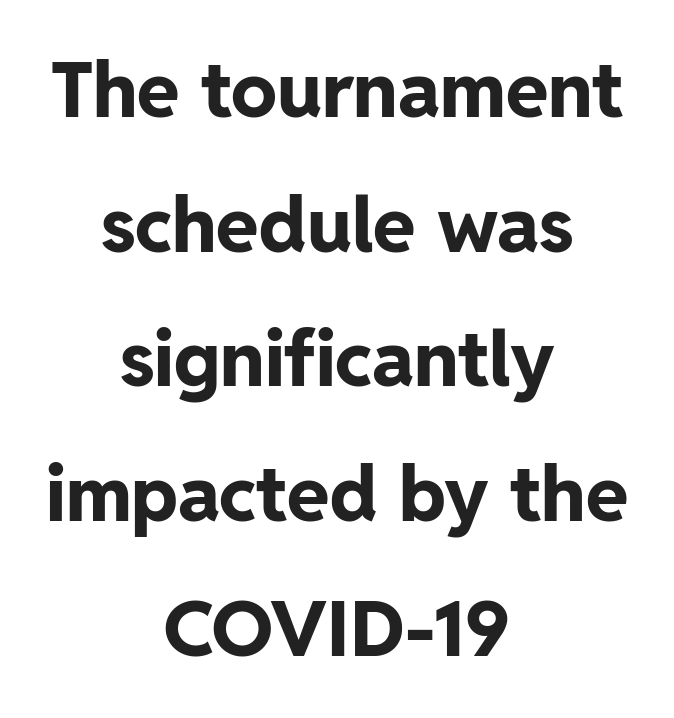
Q: Is the text bold? A: Yes.
Q: Is the text italic (slanted)? A: No, it is upright.
Q: Is the typeface a serif or a sans-serif typeface? A: Sans-serif.
Q: Is the text underlined? A: No.
Q: How is the paragraph aligned? A: Centered.
Q: Is the spacing between letters normal or unusually wide? A: Normal.
Q: Width (condensed, normal, or wide)? A: Normal.
Q: Stroke contrast? A: Low.
Q: x-height? A: Medium.
Q: Monospaced? A: No.
